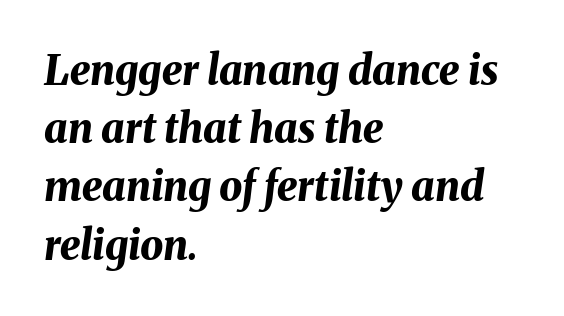
{"italic": "yes", "lean": "right", "slant_degrees": 8, "bold": "yes", "weight": "bold", "width": "normal", "stroke_contrast": "medium", "x_height": "medium", "monospaced": "no", "underline": "no", "align": "left", "line_spacing": "normal", "line_spacing_ratio": 1.42, "letter_spacing": "normal", "letter_spacing_em": 0.0, "glyph_px": 41}
